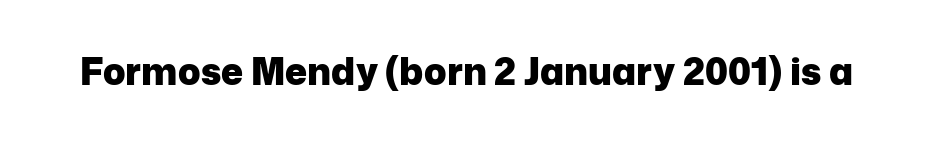
The image shows 37 px heavy sans-serif type, upright; set normal letter spacing, not underlined; low stroke contrast and a medium x-height.
